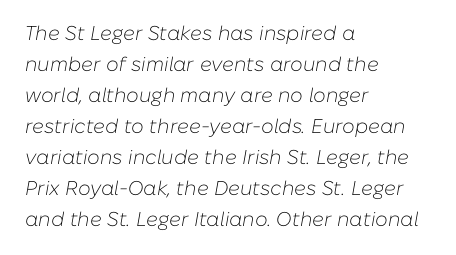
Q: Is the text bold? A: No.
Q: Is the text italic (slanted)? A: Yes, it leans right by about 10 degrees.
Q: Is the text underlined? A: No.
Q: How is the paragraph aligned? A: Left-aligned.
Q: Is the spacing between letters normal or unusually wide? A: Normal.
Q: Is the spacing between lines tight, normal or loose? A: Normal.
